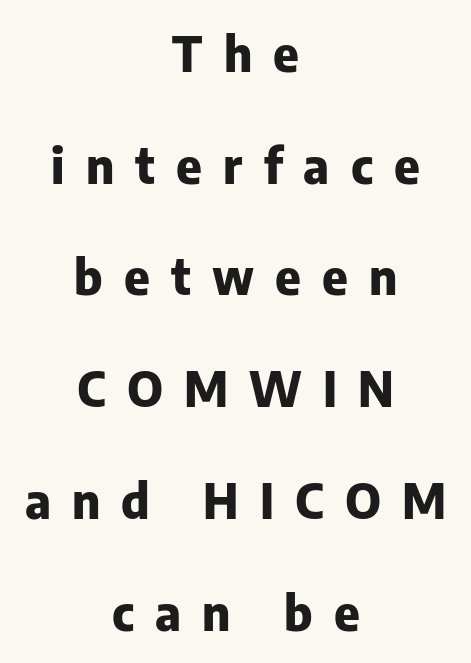
The rendering shows plain stroke endings on the letterforms — a sans-serif design. As a designer I'd log this as weight 700, bold. Honestly, there is no underline to notice here at all. The type is letterspaced generously, with wide tracking.
